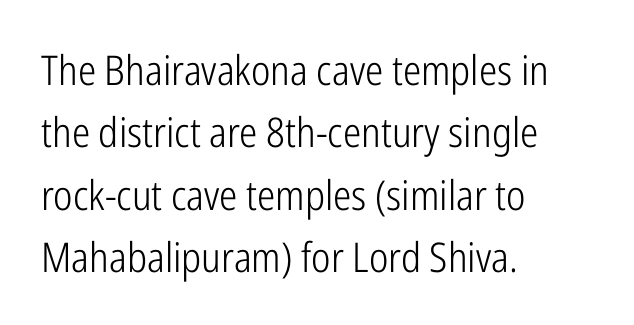
Q: Is the text bold? A: No.
Q: Is the text italic (slanted)? A: No, it is upright.
Q: Is the typeface a serif or a sans-serif typeface? A: Sans-serif.
Q: Is the text underlined? A: No.
Q: How is the paragraph aligned? A: Left-aligned.
Q: Is the spacing between letters normal or unusually wide? A: Normal.
Q: Is the spacing between lines tight, normal or loose? A: Normal.
Q: Width (condensed, normal, or wide)? A: Condensed.
Q: Stroke contrast? A: Low.
Q: x-height? A: Medium.
Q: Monospaced? A: No.
